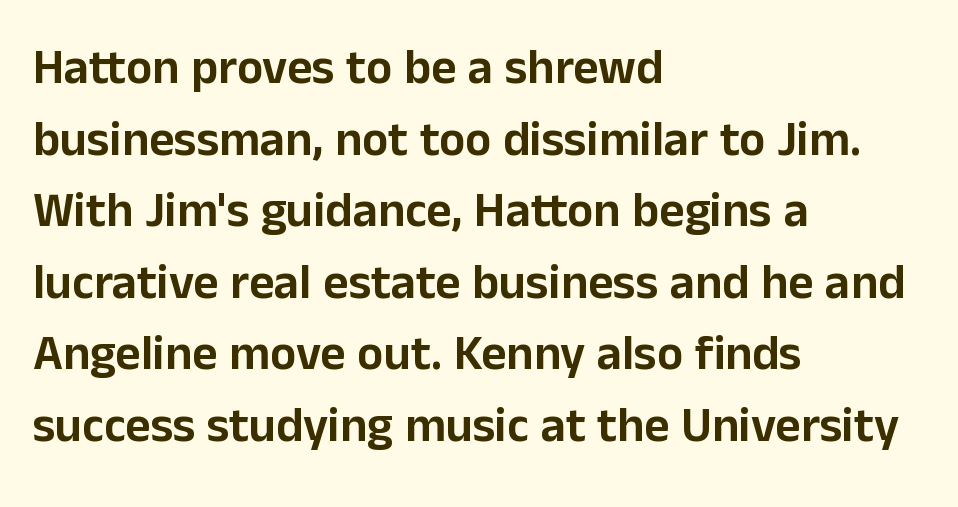
Q: Is the text italic (slanted)? A: No, it is upright.
Q: Is the typeface a serif or a sans-serif typeface? A: Sans-serif.
Q: Is the text underlined? A: No.
Q: How is the paragraph aligned? A: Left-aligned.
Q: Is the spacing between letters normal or unusually wide? A: Normal.
Q: Is the spacing between lines tight, normal or loose? A: Normal.
Q: Width (condensed, normal, or wide)? A: Normal.
Q: Stroke contrast? A: Low.
Q: x-height? A: Medium.
Q: Monospaced? A: No.
